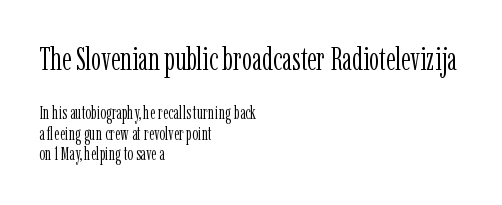
Q: Is the text bold? A: No.
Q: Is the text italic (slanted)? A: No, it is upright.
Q: Is the typeface a serif or a sans-serif typeface? A: Serif.
Q: Is the text underlined? A: No.
Q: How is the paragraph aligned? A: Left-aligned.
Q: Is the spacing between letters normal or unusually wide? A: Normal.
Q: Is the spacing between lines tight, normal or loose? A: Tight.
Q: Which block of text is set in a larger size, the first (top) or the second (bottom)? A: The first (top) one.
Q: Width (condensed, normal, or wide)? A: Condensed.
Q: Stroke contrast? A: Low.
Q: x-height? A: Medium.
Q: Monospaced? A: No.
